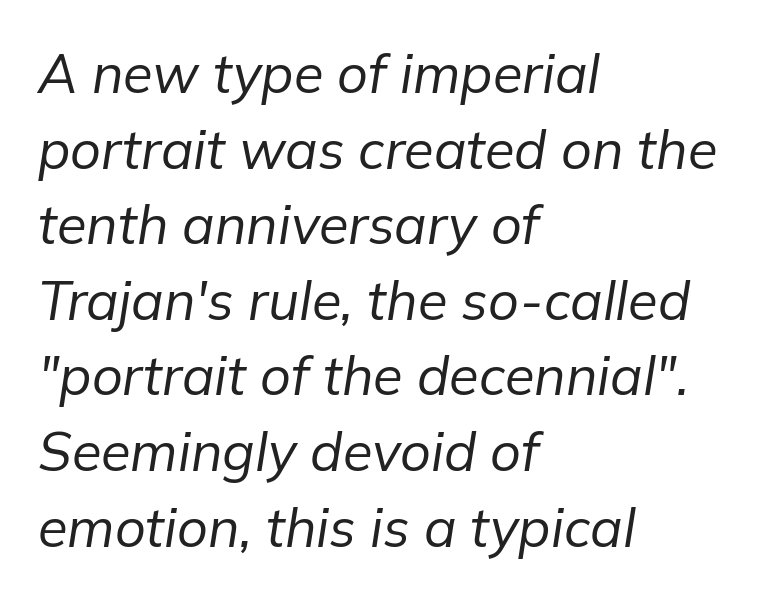
{"italic": "yes", "lean": "right", "slant_degrees": 9, "bold": "no", "weight": "regular", "width": "normal", "stroke_contrast": "low", "x_height": "medium", "monospaced": "no", "underline": "no", "align": "left", "line_spacing": "normal", "line_spacing_ratio": 1.4, "letter_spacing": "normal", "letter_spacing_em": 0.0, "glyph_px": 54}
